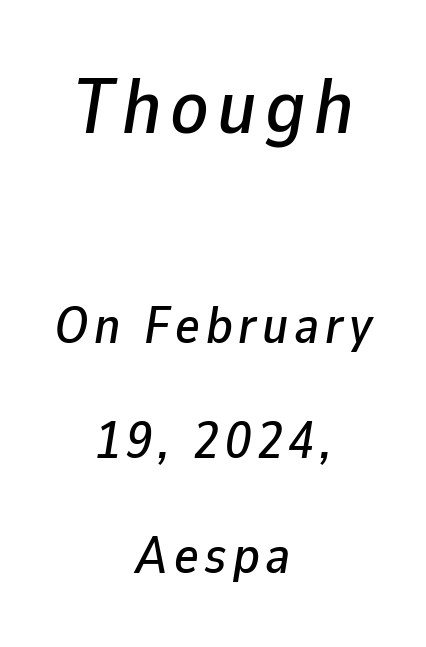
{"italic": "yes", "lean": "right", "slant_degrees": 9, "width": "normal", "stroke_contrast": "low", "x_height": "medium", "monospaced": "no", "underline": "no", "align": "center", "line_spacing": "loose", "line_spacing_ratio": 2.22, "larger_block": "first", "size_ratio": 1.5, "glyph_px": 78}
